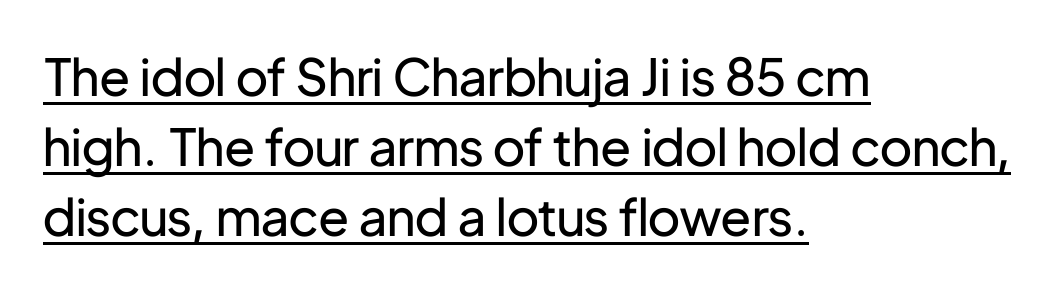
{"serif": "no", "italic": "no", "bold": "no", "weight": "regular", "width": "normal", "stroke_contrast": "low", "x_height": "medium", "monospaced": "no", "underline": "yes", "align": "left", "line_spacing": "normal", "line_spacing_ratio": 1.37, "letter_spacing": "normal", "letter_spacing_em": 0.0, "glyph_px": 51}
